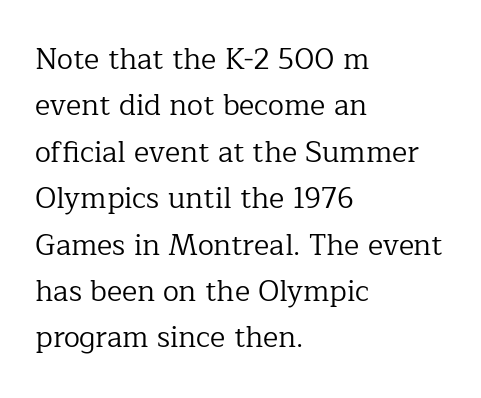
{"serif": "yes", "italic": "no", "bold": "no", "weight": "regular", "width": "normal", "stroke_contrast": "low", "x_height": "medium", "monospaced": "no", "underline": "no", "align": "left", "line_spacing": "normal", "line_spacing_ratio": 1.6, "letter_spacing": "normal", "letter_spacing_em": 0.0, "glyph_px": 29}
